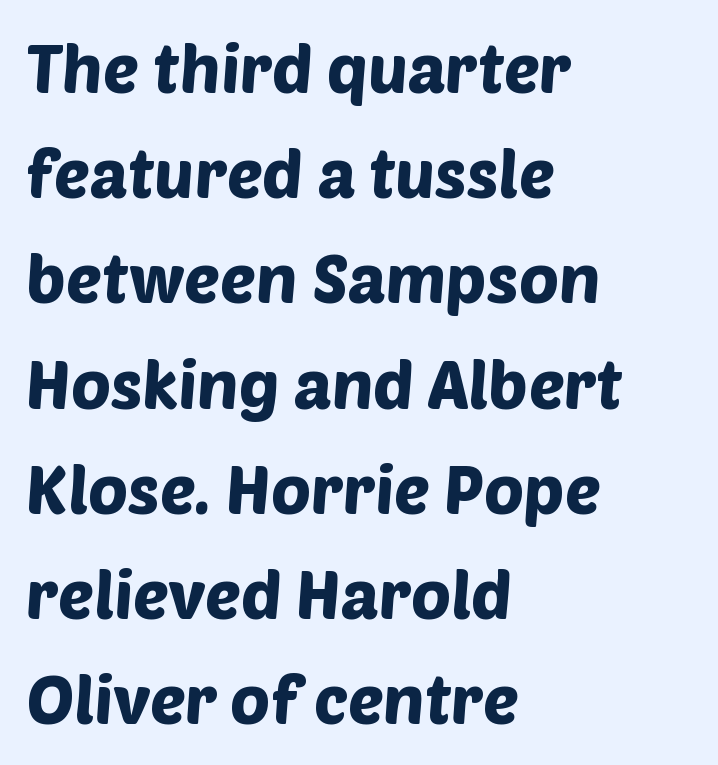
{"serif": "no", "width": "normal", "stroke_contrast": "low", "x_height": "large", "monospaced": "no", "underline": "no", "align": "left", "line_spacing": "normal", "line_spacing_ratio": 1.57, "letter_spacing": "normal", "letter_spacing_em": 0.0, "glyph_px": 67}
